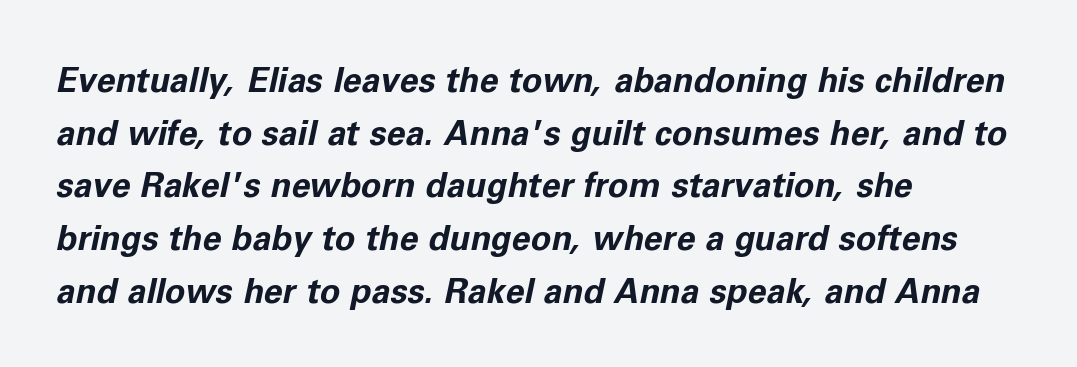
Q: Is the text bold? A: Yes.
Q: Is the text italic (slanted)? A: Yes, it leans right by about 11 degrees.
Q: Is the text underlined? A: No.
Q: How is the paragraph aligned? A: Left-aligned.
Q: Is the spacing between letters normal or unusually wide? A: Normal.
Q: Is the spacing between lines tight, normal or loose? A: Normal.
Q: Width (condensed, normal, or wide)? A: Normal.
Q: Stroke contrast? A: Low.
Q: x-height? A: Medium.
Q: Monospaced? A: No.
